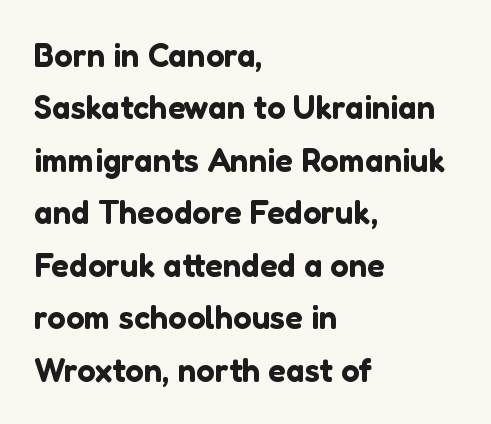
The image shows 33 px sans-serif type, upright; set left-aligned, normal line spacing (1.59x), normal letter spacing, not underlined; low stroke contrast and a medium x-height.
